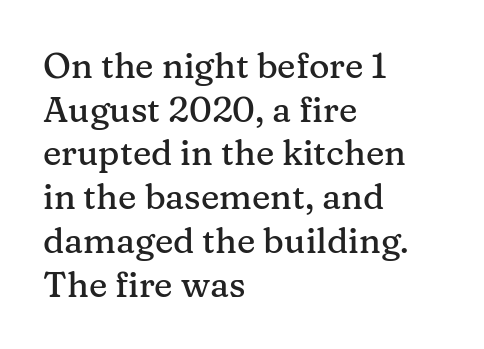
Q: Is the text italic (slanted)? A: No, it is upright.
Q: Is the typeface a serif or a sans-serif typeface? A: Serif.
Q: Is the text underlined? A: No.
Q: How is the paragraph aligned? A: Left-aligned.
Q: Is the spacing between letters normal or unusually wide? A: Normal.
Q: Is the spacing between lines tight, normal or loose? A: Normal.
Q: Width (condensed, normal, or wide)? A: Normal.
Q: Stroke contrast? A: Medium.
Q: x-height? A: Medium.
Q: Monospaced? A: No.
